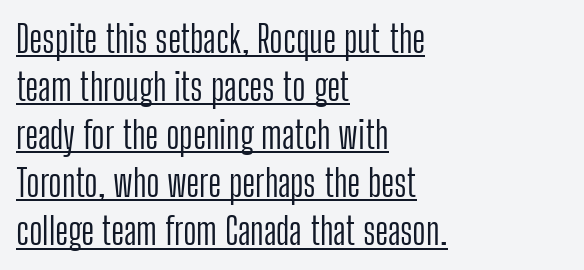
Look at the tracking — it's just the regular setting, nothing added. Visually the block forms a straight wall on the left and a jagged coastline on the right. These glyphs show unthickened strokes, regular width or finer. The lettering is marked with a stroke running underneath it. Serif or sans? Sans — the stroke terminals are bare.
